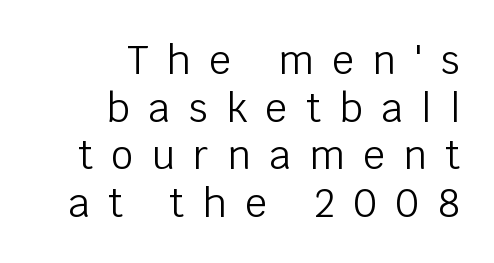
Bare-footed words on every line. Character widths vary here, with narrow letters taking less room than wide ones. The characters display no serif detailing; their extremities are plain. The specimen reads as upright at a glance.
